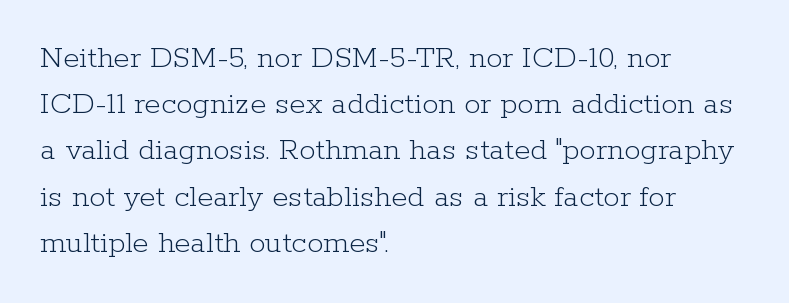
The image shows 33 px light serif type, upright; set left-aligned, normal line spacing (1.4x), normal letter spacing, not underlined; low stroke contrast and a medium x-height.
